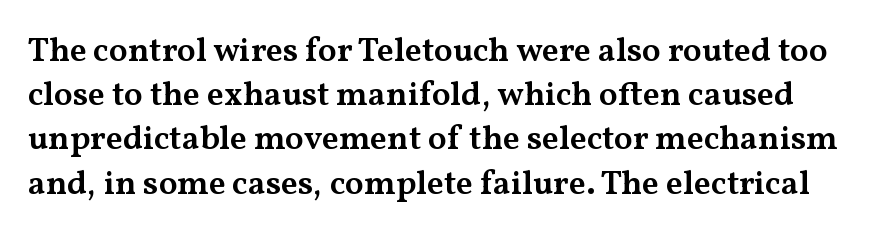
Q: Is the text bold? A: Semi-bold.
Q: Is the text italic (slanted)? A: No, it is upright.
Q: Is the typeface a serif or a sans-serif typeface? A: Serif.
Q: Is the text underlined? A: No.
Q: Is the spacing between letters normal or unusually wide? A: Normal.
Q: Is the spacing between lines tight, normal or loose? A: Normal.
Q: Width (condensed, normal, or wide)? A: Wide.
Q: Stroke contrast? A: Medium.
Q: x-height? A: Medium.
Q: Monospaced? A: No.
